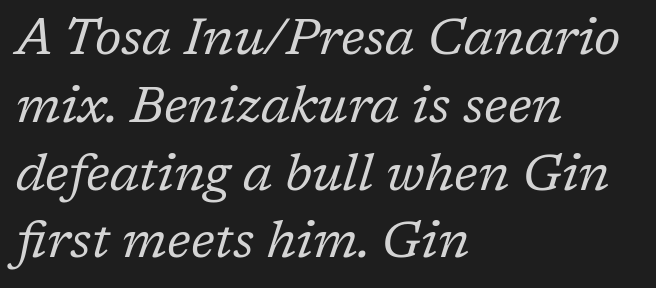
{"serif": "yes", "italic": "yes", "lean": "right", "slant_degrees": 17, "bold": "no", "weight": "regular", "width": "normal", "stroke_contrast": "low", "x_height": "medium", "monospaced": "no", "underline": "no", "align": "left", "line_spacing": "normal", "line_spacing_ratio": 1.33, "letter_spacing": "normal", "letter_spacing_em": 0.0, "glyph_px": 51}
